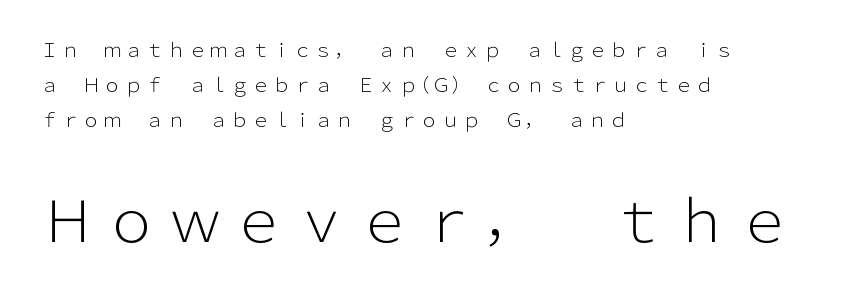
Q: Is the text bold? A: No.
Q: Is the text italic (slanted)? A: No, it is upright.
Q: Is the typeface a serif or a sans-serif typeface? A: Sans-serif.
Q: Is the text underlined? A: No.
Q: How is the paragraph aligned? A: Left-aligned.
Q: Which block of text is set in a larger size, the first (top) or the second (bottom)? A: The second (bottom) one.
Q: Width (condensed, normal, or wide)? A: Normal.
Q: Stroke contrast? A: Low.
Q: x-height? A: Medium.
Q: Monospaced? A: No.
